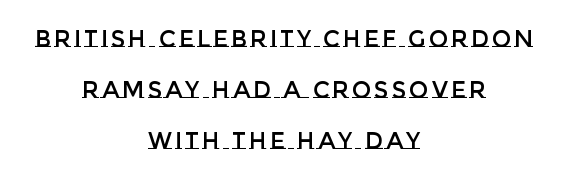
{"italic": "no", "underline": "no", "align": "center", "line_spacing": "loose", "line_spacing_ratio": 2.22, "glyph_px": 23}
